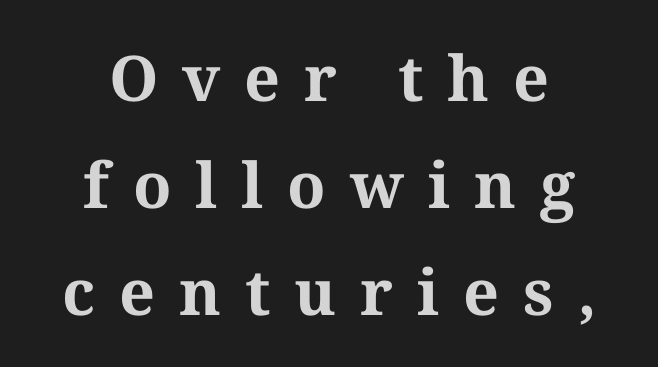
{"serif": "yes", "italic": "no", "bold": "yes", "weight": "bold", "width": "normal", "stroke_contrast": "medium", "x_height": "medium", "monospaced": "no", "underline": "no", "align": "center", "line_spacing": "normal", "line_spacing_ratio": 1.7, "letter_spacing": "wide", "letter_spacing_em": 0.38, "glyph_px": 63}
